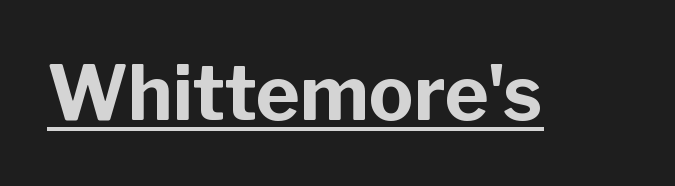
Q: Is the text bold? A: Yes.
Q: Is the text italic (slanted)? A: No, it is upright.
Q: Is the typeface a serif or a sans-serif typeface? A: Sans-serif.
Q: Is the text underlined? A: Yes.
Q: Is the spacing between letters normal or unusually wide? A: Normal.
Q: Width (condensed, normal, or wide)? A: Normal.
Q: Stroke contrast? A: Low.
Q: x-height? A: Medium.
Q: Monospaced? A: No.
